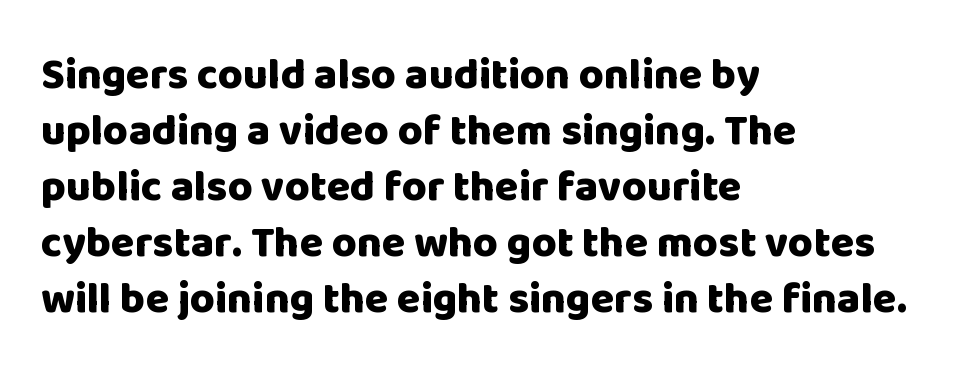
Q: Is the text bold? A: Yes.
Q: Is the text italic (slanted)? A: No, it is upright.
Q: Is the typeface a serif or a sans-serif typeface? A: Sans-serif.
Q: Is the text underlined? A: No.
Q: How is the paragraph aligned? A: Left-aligned.
Q: Is the spacing between letters normal or unusually wide? A: Normal.
Q: Is the spacing between lines tight, normal or loose? A: Normal.
Q: Width (condensed, normal, or wide)? A: Normal.
Q: Stroke contrast? A: Low.
Q: x-height? A: Large.
Q: Monospaced? A: No.
